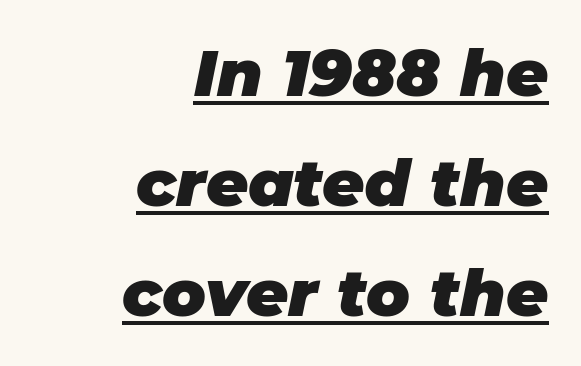
{"italic": "yes", "lean": "right", "slant_degrees": 11, "bold": "yes", "weight": "heavy", "width": "normal", "stroke_contrast": "low", "x_height": "large", "monospaced": "no", "underline": "yes", "align": "right", "line_spacing": "normal", "line_spacing_ratio": 1.69, "letter_spacing": "normal", "letter_spacing_em": 0.0, "glyph_px": 65}
